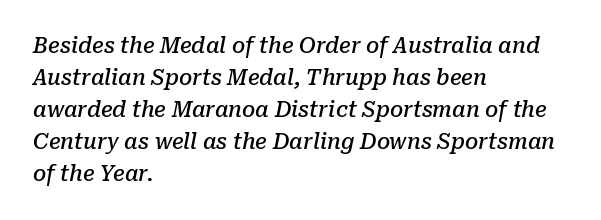
{"italic": "yes", "lean": "right", "slant_degrees": 10, "bold": "semi", "underline": "no", "align": "left", "line_spacing": "normal", "line_spacing_ratio": 1.52, "letter_spacing": "normal", "letter_spacing_em": 0.0, "glyph_px": 21}
